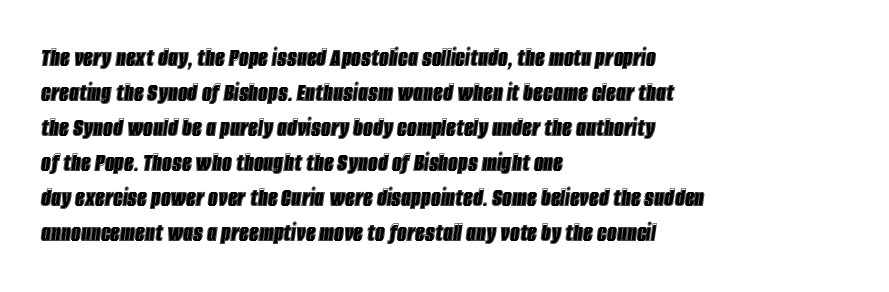
Underline: absent. Every character sits at an angle, as italics do. Every row of glyphs begins at an identical x-position on the left. The lines sit at an ordinary, default distance from one another. The line texture is even and compact thanks to regular tracking.
